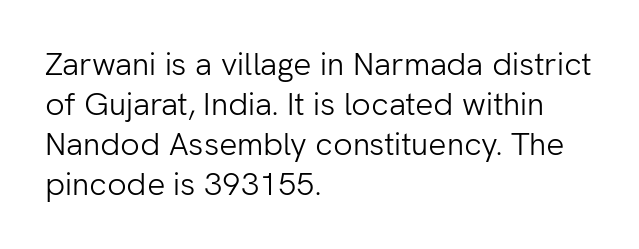
Typeset ragged right — the left edge is the straight one. To sum up the face: it is a sans, with no serifs. Is there much room between lines? A standard amount, neither cramped nor airy. Note the varied advance widths — an 'i' is clearly narrower than an 'm'. The zone under the glyphs is completely vacant.
